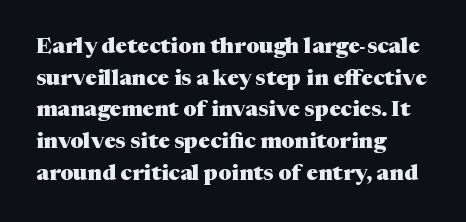
The image shows 22 px bold type, upright; set left-aligned, normal line spacing (1.44x), normal letter spacing, not underlined.
